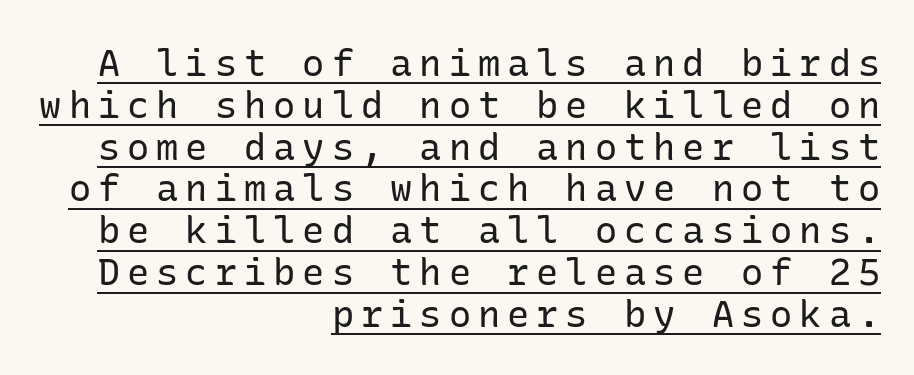
{"serif": "no", "italic": "no", "bold": "no", "weight": "regular", "width": "normal", "stroke_contrast": "low", "x_height": "medium", "underline": "yes", "align": "right", "line_spacing": "tight", "line_spacing_ratio": 1.13, "glyph_px": 37}
